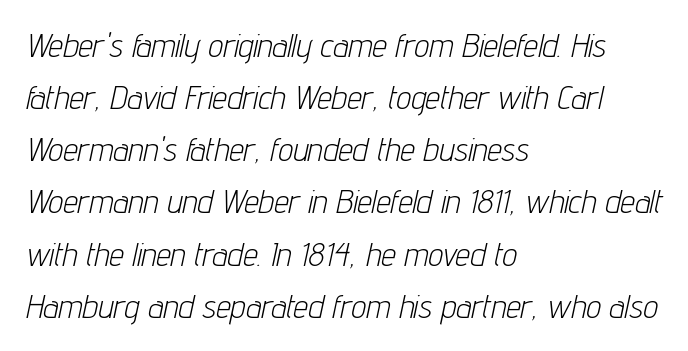
Stroke mass is kept to a normal reading level or below. The rendering anchors every line to the left-hand side. Rows of type keep a routine distance in the vertical direction. Do the characters align in a grid? No, the font is proportional. The area under the type is left untouched. Quick note: italic.
